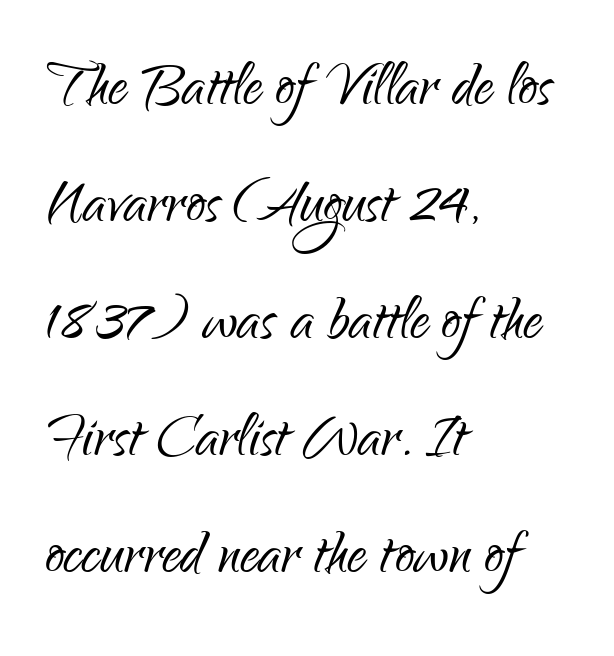
The rendering anchors every line to the left-hand side. A typesetter would label this face a sans. Stem width sits at or under what a default text font uses. Successive baselines arrive at the customary interval. Quick note: underline off.
